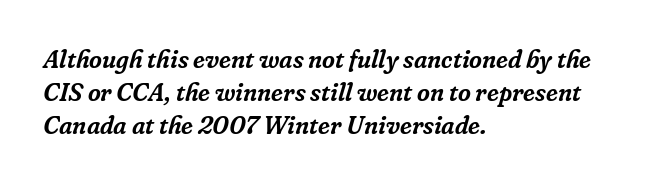
Q: Is the text italic (slanted)? A: Yes, it leans right by about 16 degrees.
Q: Is the text underlined? A: No.
Q: How is the paragraph aligned? A: Left-aligned.
Q: Is the spacing between letters normal or unusually wide? A: Normal.
Q: Is the spacing between lines tight, normal or loose? A: Normal.
